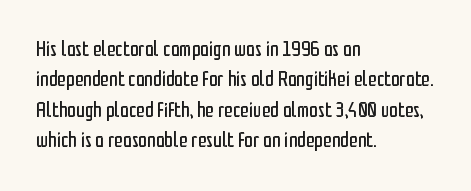
{"italic": "no", "bold": "no", "underline": "no", "align": "left", "line_spacing": "normal", "line_spacing_ratio": 1.38, "letter_spacing": "normal", "letter_spacing_em": 0.0, "glyph_px": 22}
